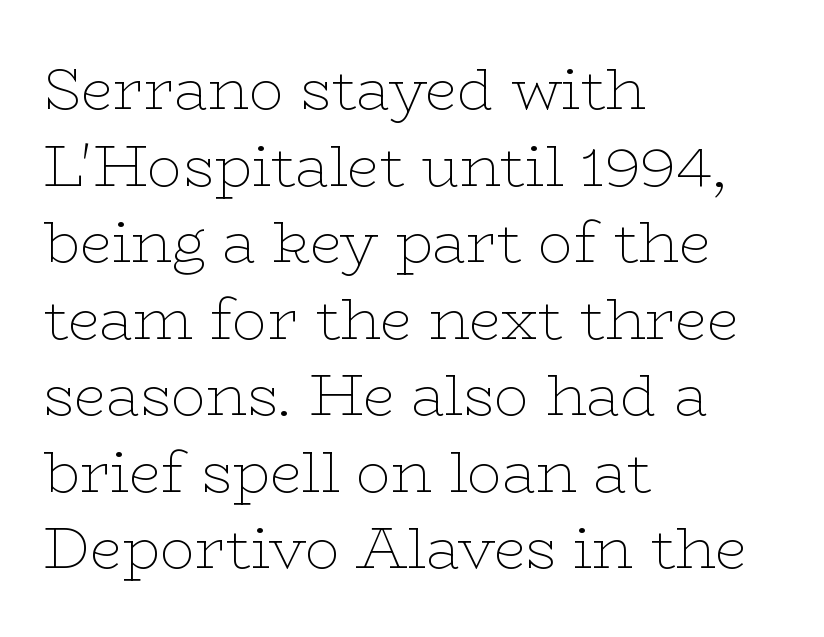
Q: Is the text bold? A: No.
Q: Is the text italic (slanted)? A: No, it is upright.
Q: Is the typeface a serif or a sans-serif typeface? A: Serif.
Q: Is the text underlined? A: No.
Q: How is the paragraph aligned? A: Left-aligned.
Q: Is the spacing between letters normal or unusually wide? A: Normal.
Q: Is the spacing between lines tight, normal or loose? A: Normal.
Q: Width (condensed, normal, or wide)? A: Wide.
Q: Stroke contrast? A: Low.
Q: x-height? A: Medium.
Q: Monospaced? A: No.
